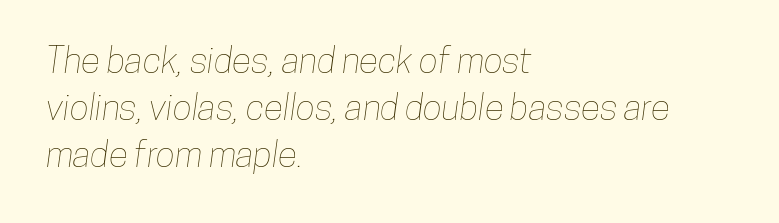
{"width": "condensed", "stroke_contrast": "low", "x_height": "medium", "monospaced": "no", "underline": "no", "align": "left", "line_spacing": "normal", "line_spacing_ratio": 1.31, "letter_spacing": "normal", "letter_spacing_em": 0.0, "glyph_px": 36}
